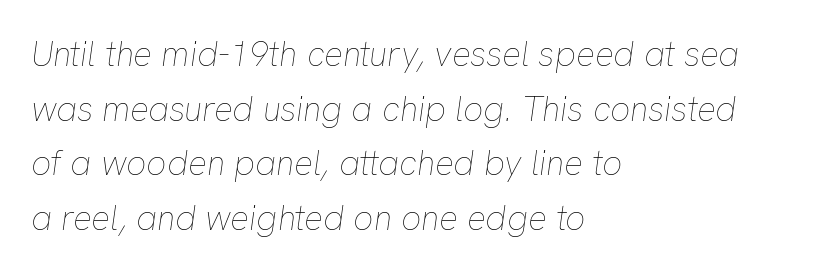
{"italic": "yes", "lean": "right", "slant_degrees": 8, "bold": "no", "weight": "thin", "width": "normal", "stroke_contrast": "low", "x_height": "medium", "monospaced": "no", "underline": "no", "align": "left", "line_spacing": "normal", "line_spacing_ratio": 1.56, "letter_spacing": "normal", "letter_spacing_em": 0.0, "glyph_px": 35}
